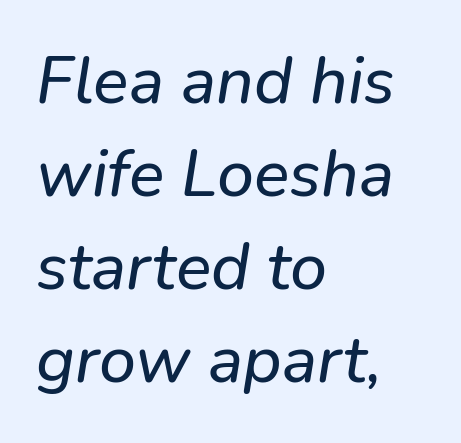
The image shows 66 px text type, italic (leaning right); set left-aligned, normal line spacing (1.41x), normal letter spacing, not underlined; low stroke contrast and a medium x-height.
